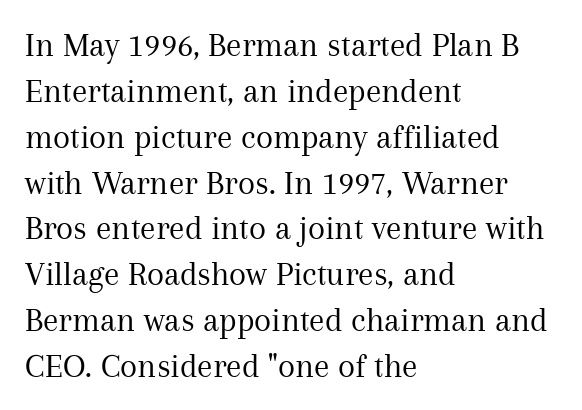
Is this a fixed-width face? No — the glyphs have proportional, varying widths. The font is comparable to plain body text, perhaps lighter. Glyph-to-glyph distance matches everyday printed text. Letterform terminals end in serifs throughout the passage. These lines were composed using upright roman letters.
